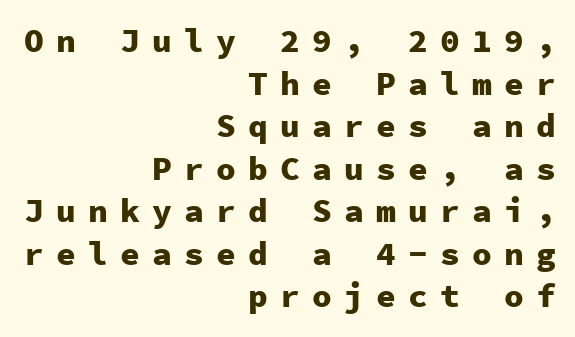
{"serif": "no", "italic": "no", "bold": "yes", "weight": "heavy", "width": "normal", "stroke_contrast": "low", "x_height": "medium", "monospaced": "yes", "underline": "no", "align": "right", "line_spacing": "normal", "line_spacing_ratio": 1.29, "letter_spacing": "wide", "letter_spacing_em": 0.37, "glyph_px": 33}
